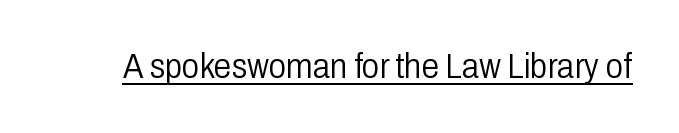
The image shows 35 px light, condensed sans-serif type, upright; set normal letter spacing, underlined; low stroke contrast and a medium x-height.
